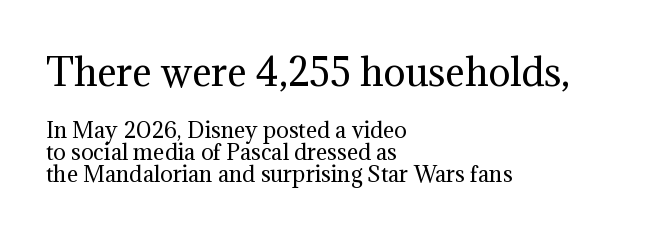
Q: Is the text bold? A: No.
Q: Is the text italic (slanted)? A: No, it is upright.
Q: Is the typeface a serif or a sans-serif typeface? A: Serif.
Q: Is the text underlined? A: No.
Q: How is the paragraph aligned? A: Left-aligned.
Q: Is the spacing between letters normal or unusually wide? A: Normal.
Q: Is the spacing between lines tight, normal or loose? A: Tight.
Q: Which block of text is set in a larger size, the first (top) or the second (bottom)? A: The first (top) one.
Q: Width (condensed, normal, or wide)? A: Normal.
Q: Stroke contrast? A: Medium.
Q: x-height? A: Medium.
Q: Monospaced? A: No.
